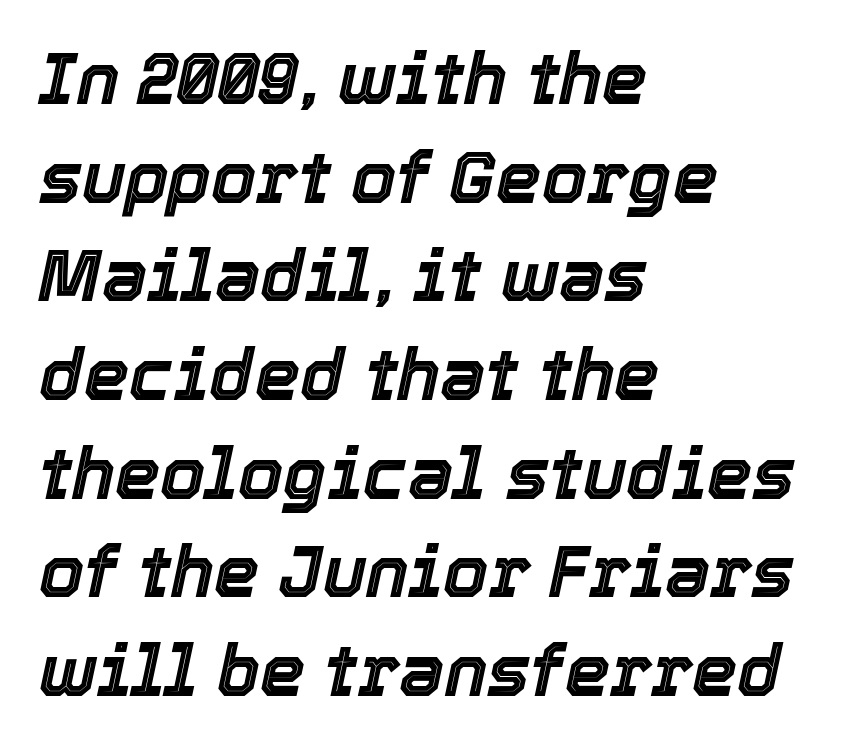
Q: Is the text italic (slanted)? A: Yes, it leans right by about 12 degrees.
Q: Is the text underlined? A: No.
Q: How is the paragraph aligned? A: Left-aligned.
Q: Is the spacing between letters normal or unusually wide? A: Normal.
Q: Is the spacing between lines tight, normal or loose? A: Normal.
Q: Width (condensed, normal, or wide)? A: Normal.
Q: x-height? A: Medium.
Q: Monospaced? A: No.
